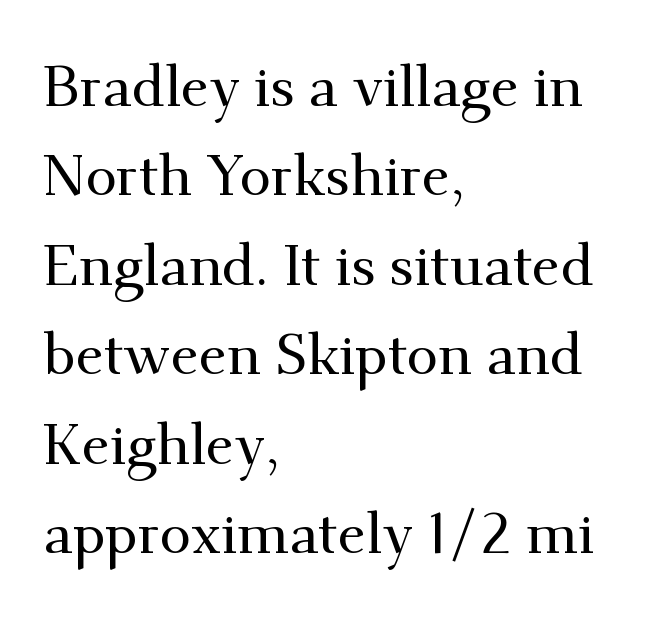
The image shows 57 px serif type, upright; set left-aligned, normal line spacing (1.57x), normal letter spacing, not underlined; medium stroke contrast and a small x-height.
